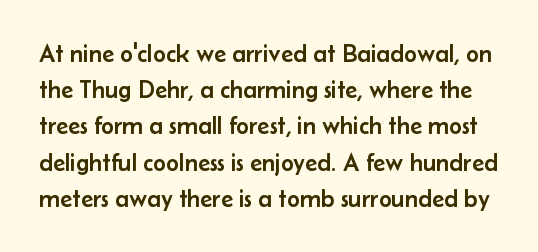
{"italic": "no", "underline": "no", "line_spacing": "normal", "line_spacing_ratio": 1.45, "letter_spacing": "normal", "letter_spacing_em": 0.0, "glyph_px": 25}
